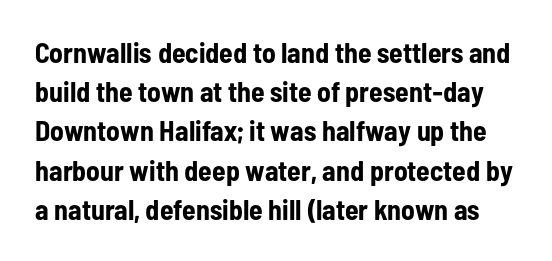
The image shows 28 px bold, condensed sans-serif type, upright; set normal line spacing (1.4x), normal letter spacing, not underlined; low stroke contrast and a medium x-height.
